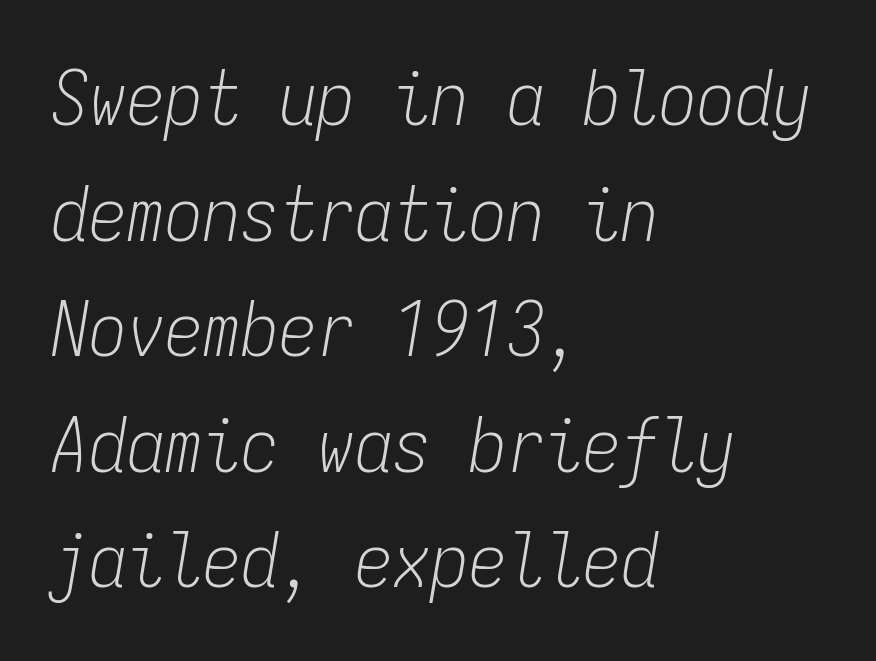
{"italic": "yes", "lean": "right", "slant_degrees": 9, "bold": "no", "weight": "light", "width": "condensed", "stroke_contrast": "low", "x_height": "medium", "monospaced": "yes", "underline": "no", "align": "left", "line_spacing": "normal", "line_spacing_ratio": 1.52, "letter_spacing": "normal", "letter_spacing_em": 0.0, "glyph_px": 76}
